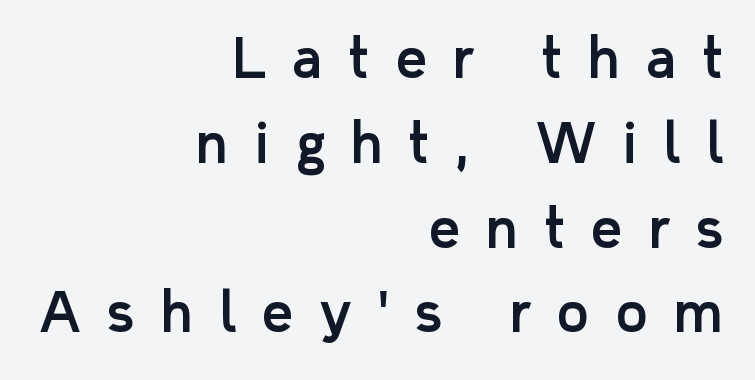
The image shows 54 px sans-serif type, upright; set right-aligned, normal line spacing (1.57x), unusually wide letter spacing (+0.49 em), not underlined; low stroke contrast and a medium x-height.
